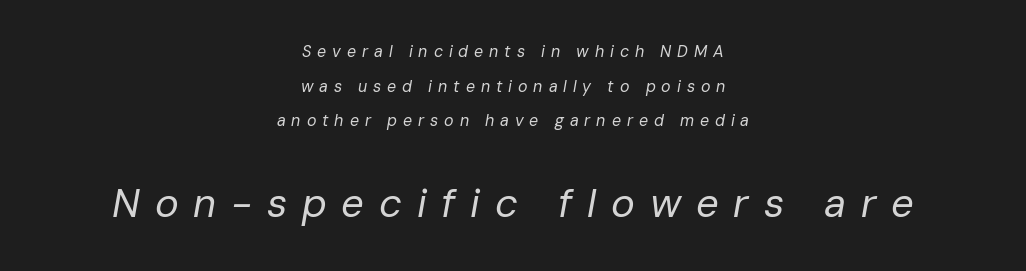
The image shows 40 px regular-weight type, italic (leaning right); set centered, loose line spacing (2.16x), unusually wide letter spacing (+0.37 em), not underlined; the second (bottom) block is 2.5x larger; low stroke contrast and a medium x-height.
